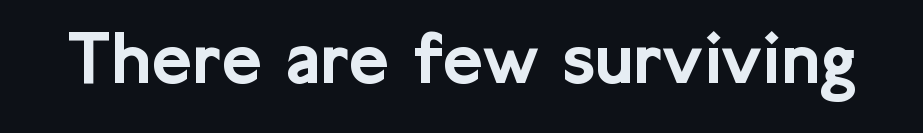
The image shows 78 px sans-serif type, upright; set normal letter spacing, not underlined; low stroke contrast and a medium x-height.
